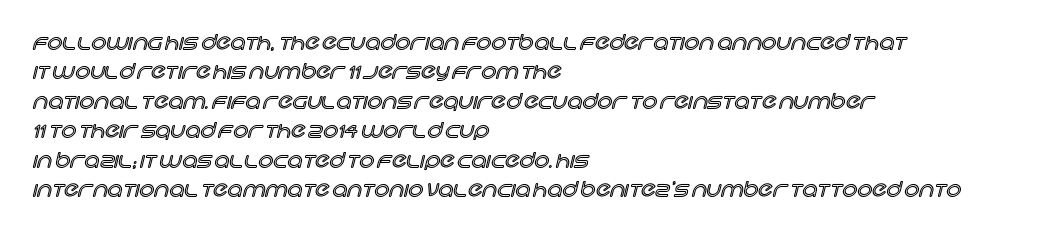
If you drew a ruler down the left edge, every line would touch it. The foot of each line stays bare and open. What's the leading like? Ordinary, nothing unusual. Observe the ordinary spacing: letters are neighbours, not strangers.
